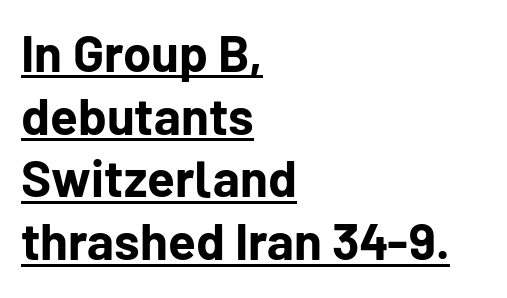
The letters advance in unequal steps, a hallmark of proportional type. In terms of letterspacing, this is plain default setting. Underlined type. Heavy, bold letterforms.
